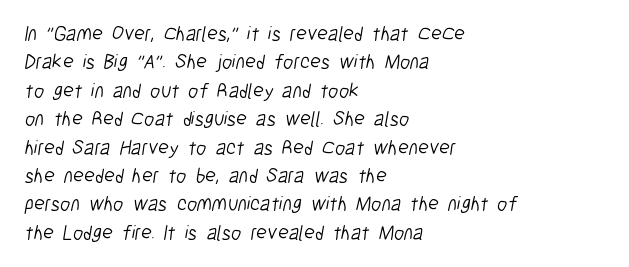
{"bold": "no", "underline": "no", "align": "left", "line_spacing": "normal", "line_spacing_ratio": 1.42, "letter_spacing": "normal", "letter_spacing_em": 0.0, "glyph_px": 20}
